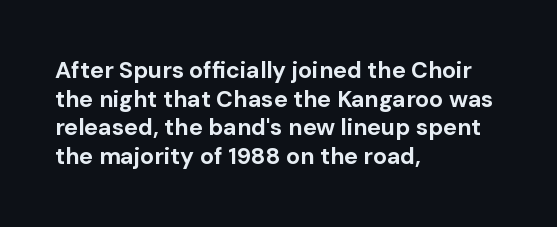
{"italic": "no", "bold": "yes", "underline": "no", "align": "left", "line_spacing_ratio": 1.24, "letter_spacing": "normal", "letter_spacing_em": 0.0, "glyph_px": 23}
